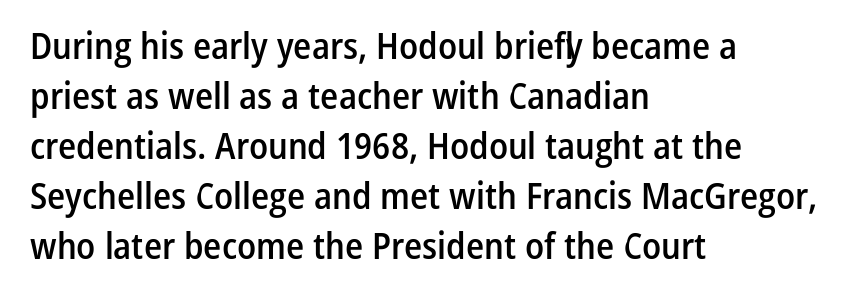
{"serif": "no", "italic": "no", "bold": "semi", "weight": "semibold", "width": "condensed", "stroke_contrast": "low", "x_height": "medium", "monospaced": "no", "underline": "no", "align": "left", "line_spacing": "normal", "line_spacing_ratio": 1.35, "letter_spacing": "normal", "letter_spacing_em": 0.0, "glyph_px": 37}
